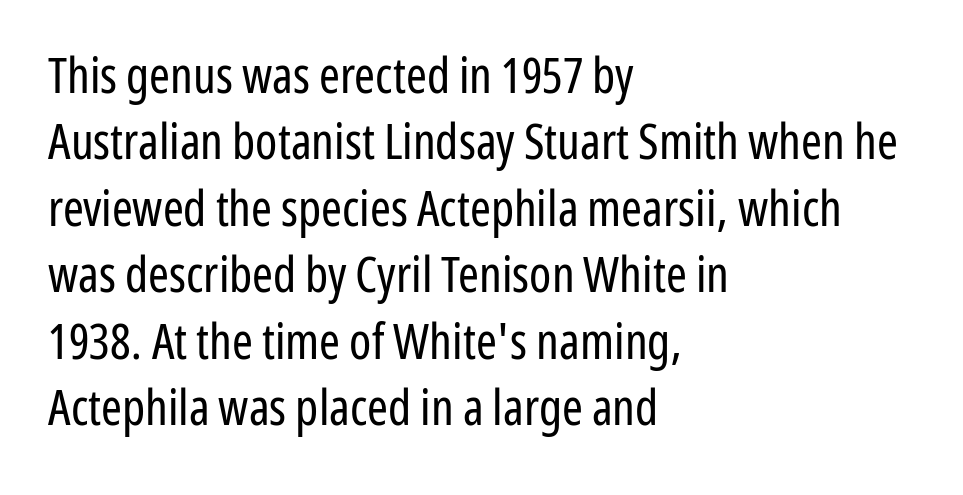
Q: Is the text bold? A: No.
Q: Is the text italic (slanted)? A: No, it is upright.
Q: Is the typeface a serif or a sans-serif typeface? A: Sans-serif.
Q: Is the text underlined? A: No.
Q: How is the paragraph aligned? A: Left-aligned.
Q: Is the spacing between letters normal or unusually wide? A: Normal.
Q: Is the spacing between lines tight, normal or loose? A: Normal.
Q: Width (condensed, normal, or wide)? A: Condensed.
Q: Stroke contrast? A: Low.
Q: x-height? A: Medium.
Q: Monospaced? A: No.
